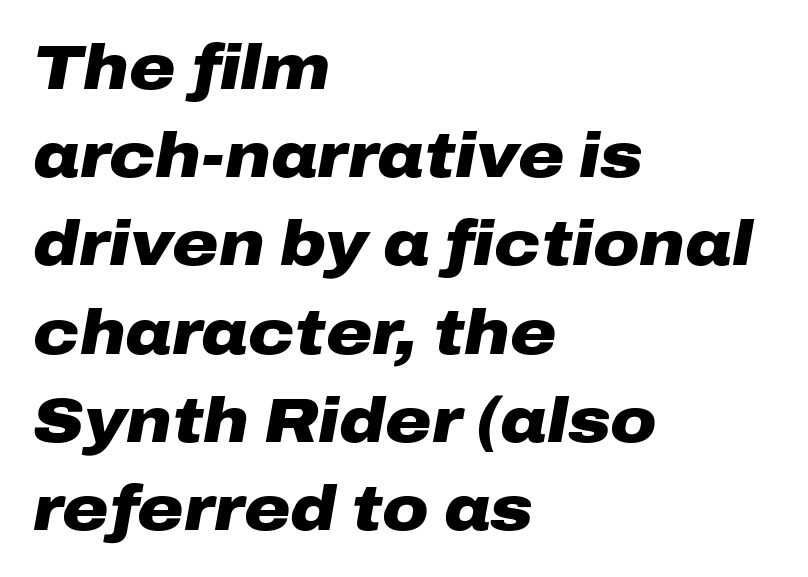
Compared with a centered layout, this one pins lines to the left instead. These lines were composed using italics. I'd describe the lettering as bold — thick and assertive. The passage shown is typed in a proportional face where columns would drift. The tracking reads as untouched default to a designer's eye.
